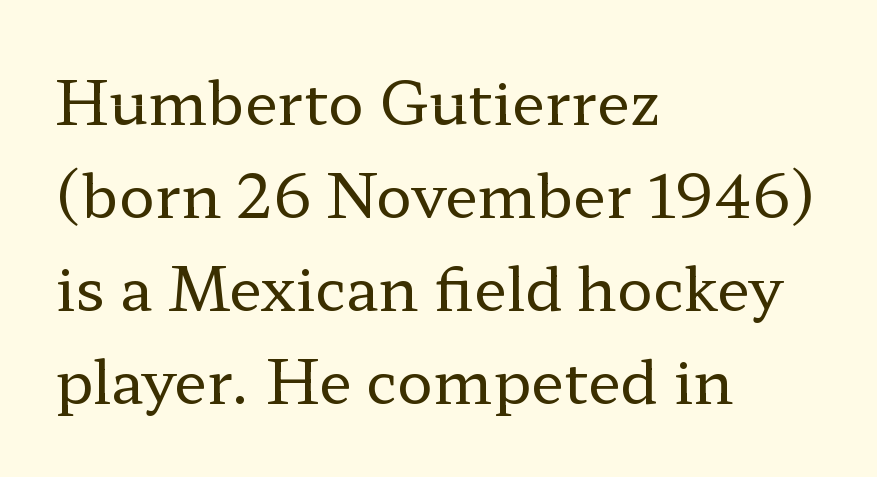
The image shows 60 px regular-weight, wide serif type, upright; set left-aligned, normal line spacing (1.55x), normal letter spacing, not underlined; low stroke contrast and a medium x-height.
